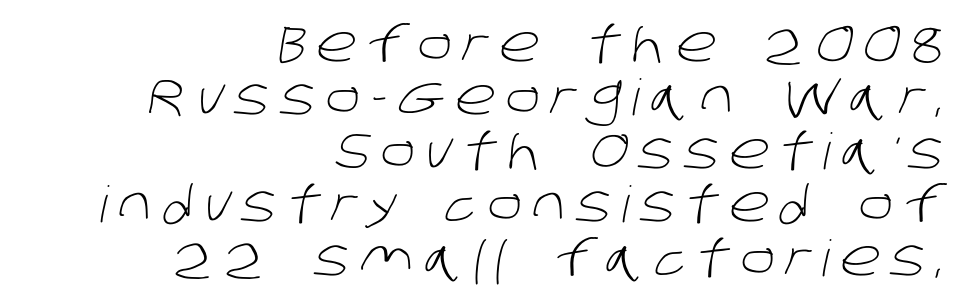
The image shows 50 px light sans-serif type; set right-aligned, tight line spacing (1.07x), unusually wide letter spacing (+0.22 em), not underlined; low stroke contrast and a large x-height.
